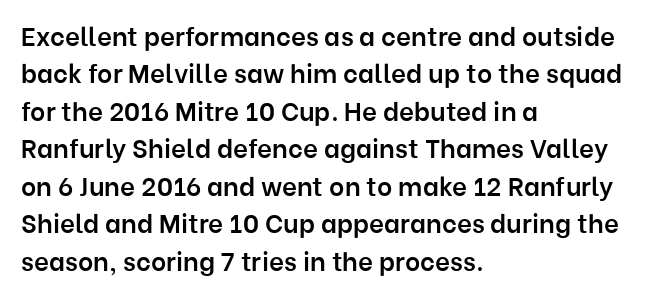
Q: Is the text bold? A: Semi-bold.
Q: Is the text italic (slanted)? A: No, it is upright.
Q: Is the text underlined? A: No.
Q: How is the paragraph aligned? A: Left-aligned.
Q: Is the spacing between letters normal or unusually wide? A: Normal.
Q: Is the spacing between lines tight, normal or loose? A: Normal.
